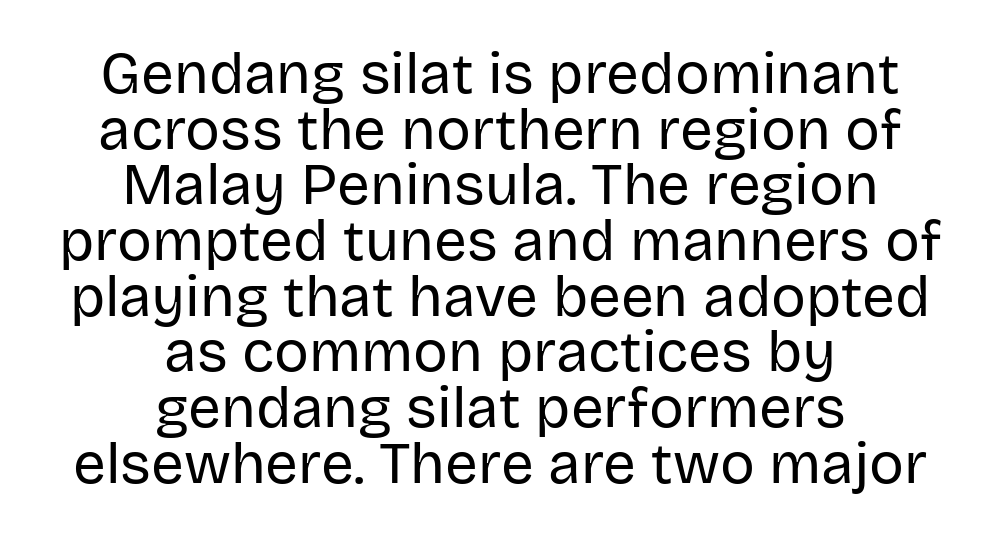
Does the copy run flush right? No — it is centered line by line. Descender tails drop into unmarked territory. Leading: reduced. Do the characters align in a grid? No, the font is proportional.
